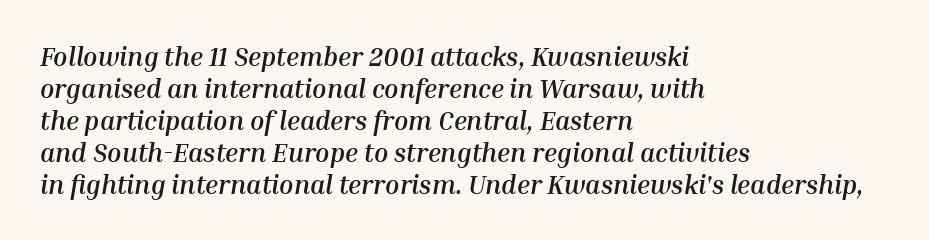
Nobody touched the tracking dial on this one. The typesetter chose a ragged-right arrangement here. In terms of posture, this sample is oblique. The area under the type is left untouched.
